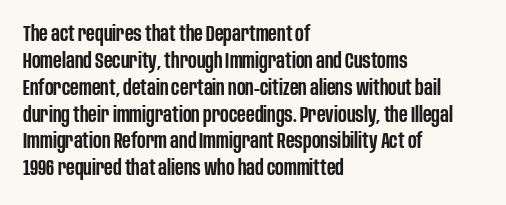
Q: Is the text bold? A: Semi-bold.
Q: Is the text italic (slanted)? A: No, it is upright.
Q: Is the text underlined? A: No.
Q: How is the paragraph aligned? A: Left-aligned.
Q: Is the spacing between letters normal or unusually wide? A: Normal.
